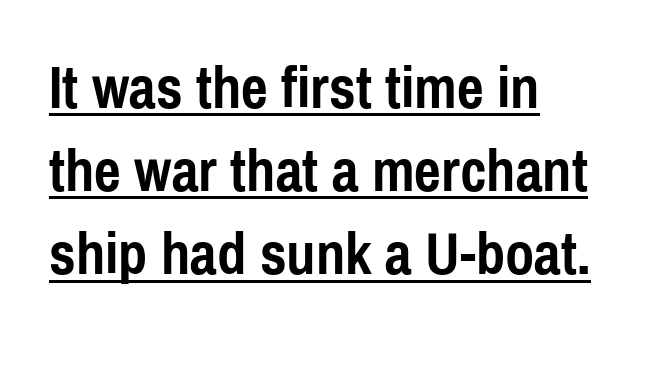
Q: Is the text bold? A: Yes.
Q: Is the text italic (slanted)? A: No, it is upright.
Q: Is the typeface a serif or a sans-serif typeface? A: Sans-serif.
Q: Is the text underlined? A: Yes.
Q: How is the paragraph aligned? A: Left-aligned.
Q: Is the spacing between letters normal or unusually wide? A: Normal.
Q: Is the spacing between lines tight, normal or loose? A: Normal.
Q: Width (condensed, normal, or wide)? A: Condensed.
Q: x-height? A: Medium.
Q: Monospaced? A: No.
